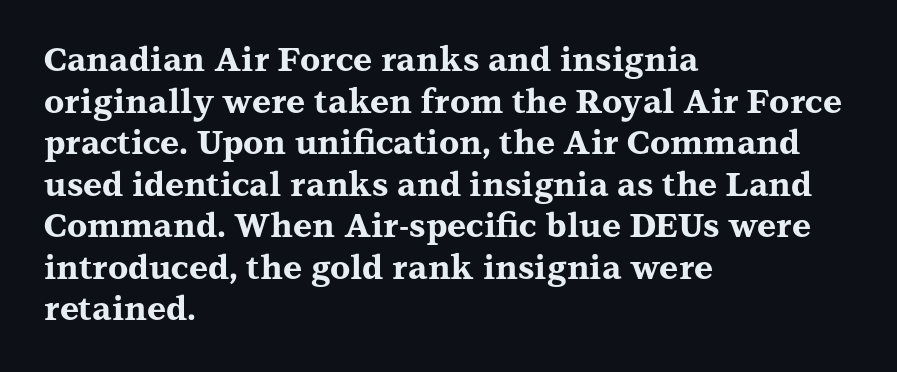
The lines are quadded left. If you measured baseline to baseline, you'd find a middling distance. The tracking reads as untouched default to a designer's eye. Rule under the text: the space is simply empty. The text was rendered using a seriffed face with decorative stroke endings. Every letter is thick-stroked: bold, no question.
